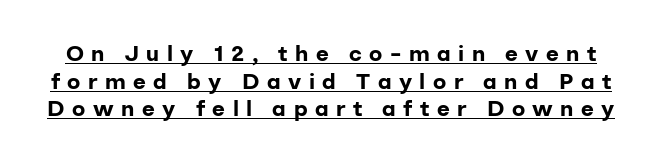
The image shows 22 px bold type, upright; set normal line spacing (1.26x), unusually wide letter spacing (+0.34 em), underlined.
